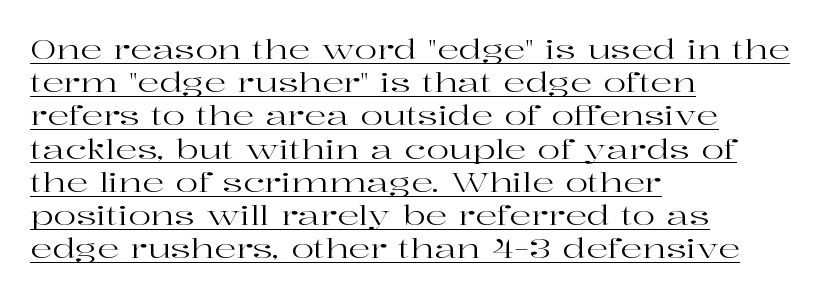
{"italic": "no", "bold": "no", "underline": "yes", "align": "left", "line_spacing_ratio": 1.23, "letter_spacing": "normal", "letter_spacing_em": 0.0, "glyph_px": 27}
